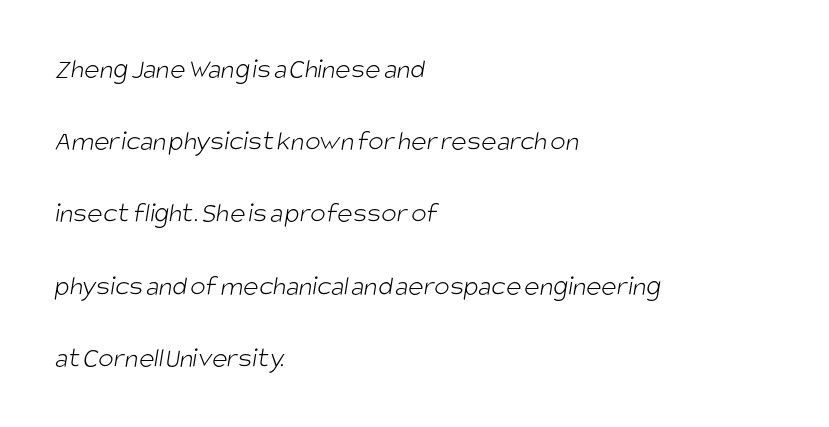
The image shows 29 px light, condensed sans-serif type; set left-aligned, loose line spacing (2.49x), normal letter spacing, not underlined; low stroke contrast and a large x-height.
